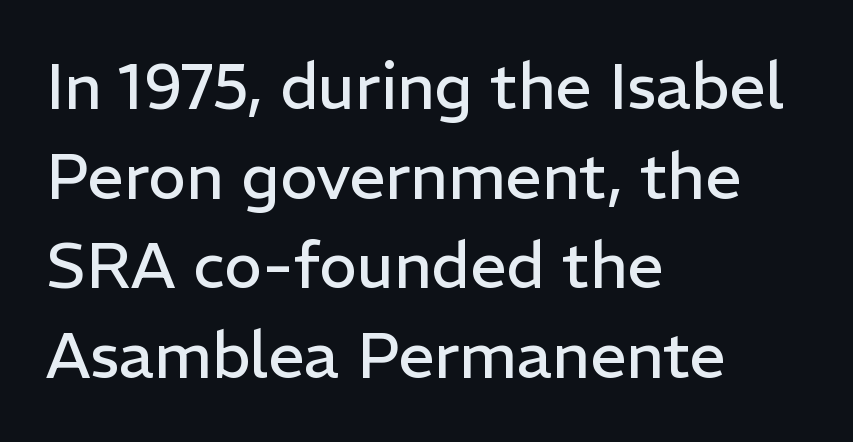
{"serif": "no", "italic": "no", "bold": "no", "weight": "regular", "width": "normal", "stroke_contrast": "low", "x_height": "medium", "monospaced": "no", "underline": "no", "align": "left", "line_spacing": "normal", "line_spacing_ratio": 1.4, "letter_spacing": "normal", "letter_spacing_em": 0.0, "glyph_px": 64}
